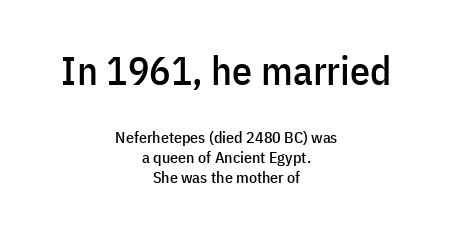
The image shows 40 px condensed sans-serif type, upright; set centered, normal line spacing (1.25x), normal letter spacing, not underlined; the first (top) block is 2.5x larger; low stroke contrast and a medium x-height.
